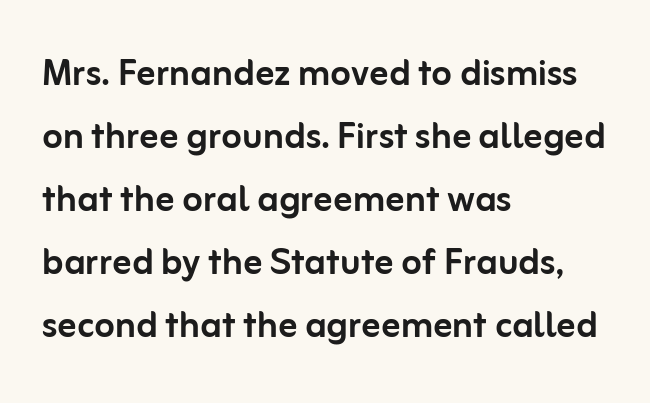
{"serif": "no", "italic": "no", "width": "normal", "stroke_contrast": "low", "x_height": "medium", "monospaced": "no", "underline": "no", "align": "left", "line_spacing": "normal", "line_spacing_ratio": 1.34, "letter_spacing": "normal", "letter_spacing_em": 0.0, "glyph_px": 47}
